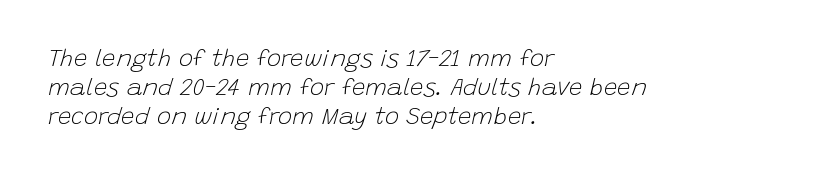
Q: Is the text bold? A: No.
Q: Is the text italic (slanted)? A: Yes, it leans right by about 15 degrees.
Q: Is the text underlined? A: No.
Q: How is the paragraph aligned? A: Left-aligned.
Q: Is the spacing between letters normal or unusually wide? A: Normal.
